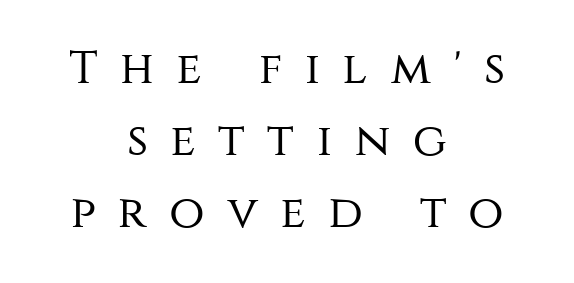
The image shows 46 px regular-weight sans-serif type, upright; set centered, normal line spacing (1.56x), unusually wide letter spacing (+0.49 em), not underlined; medium stroke contrast and a large x-height.
